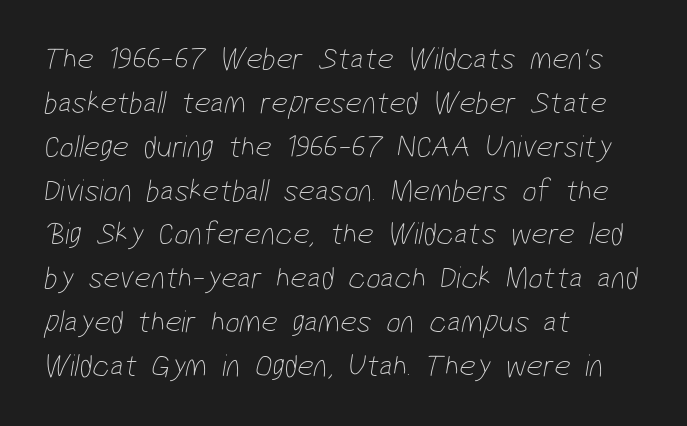
Q: Is the text bold? A: No.
Q: Is the typeface a serif or a sans-serif typeface? A: Sans-serif.
Q: Is the text underlined? A: No.
Q: How is the paragraph aligned? A: Left-aligned.
Q: Is the spacing between letters normal or unusually wide? A: Normal.
Q: Is the spacing between lines tight, normal or loose? A: Normal.
Q: Width (condensed, normal, or wide)? A: Condensed.
Q: Stroke contrast? A: Low.
Q: x-height? A: Medium.
Q: Monospaced? A: No.
